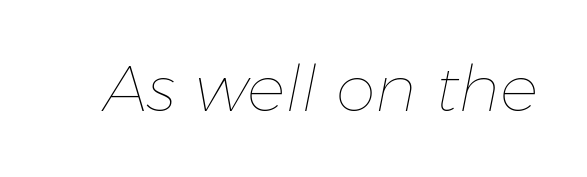
{"italic": "yes", "lean": "right", "slant_degrees": 11, "bold": "no", "weight": "thin", "width": "normal", "stroke_contrast": "low", "x_height": "medium", "monospaced": "no", "underline": "no", "letter_spacing": "normal", "letter_spacing_em": 0.0, "glyph_px": 64}
